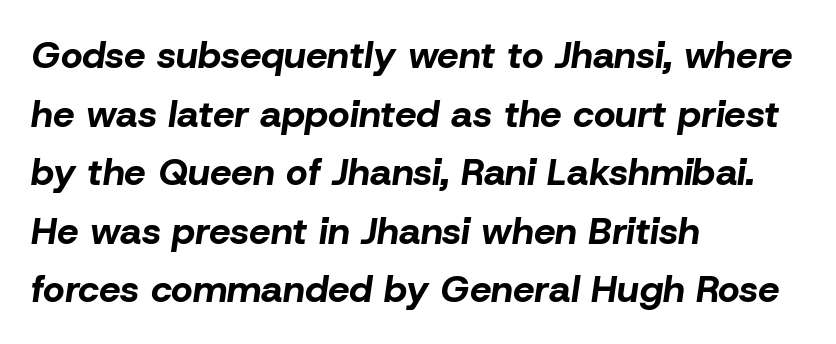
Q: Is the text bold? A: Yes.
Q: Is the text italic (slanted)? A: Yes, it leans right by about 8 degrees.
Q: Is the text underlined? A: No.
Q: How is the paragraph aligned? A: Left-aligned.
Q: Is the spacing between letters normal or unusually wide? A: Normal.
Q: Is the spacing between lines tight, normal or loose? A: Normal.
Q: Width (condensed, normal, or wide)? A: Normal.
Q: Stroke contrast? A: Low.
Q: x-height? A: Medium.
Q: Monospaced? A: No.
